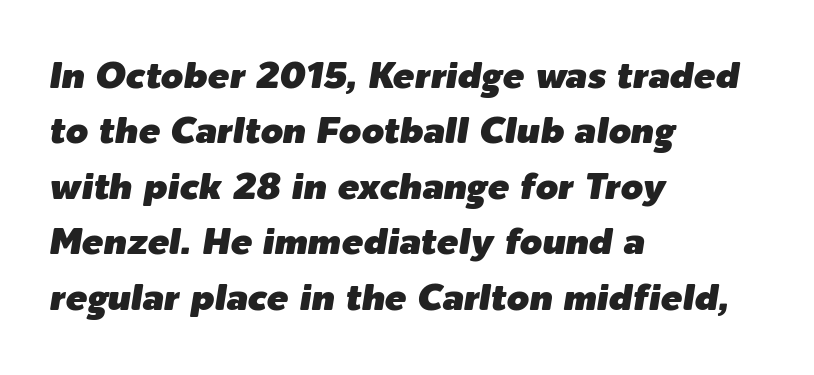
These lines are rendered in a variable-pitch font. Short note: letters normally spaced. The lines in this sample share a left origin and differ only in where they stop. Successive baselines arrive at the customary interval. The glyphs look as if they've been sheared to an angle. A clean baseline with only descenders dipping below it.
